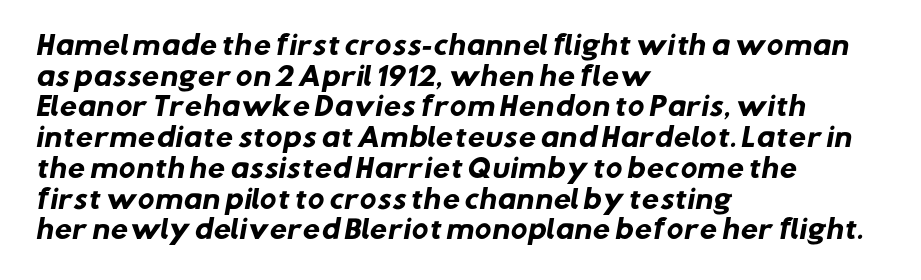
The image shows 25 px bold type; set left-aligned, line spacing 1.23x, normal letter spacing, not underlined.
